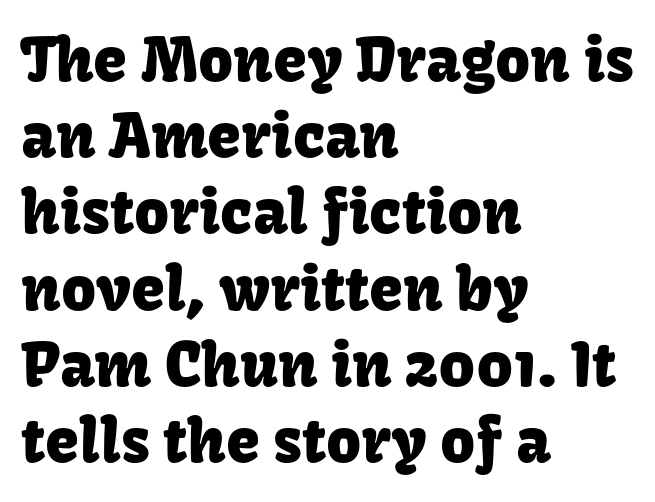
Q: Is the text italic (slanted)? A: No, it is upright.
Q: Is the typeface a serif or a sans-serif typeface? A: Sans-serif.
Q: Is the text underlined? A: No.
Q: How is the paragraph aligned? A: Left-aligned.
Q: Is the spacing between letters normal or unusually wide? A: Normal.
Q: Is the spacing between lines tight, normal or loose? A: Normal.
Q: Width (condensed, normal, or wide)? A: Normal.
Q: Stroke contrast? A: Low.
Q: x-height? A: Medium.
Q: Monospaced? A: No.
